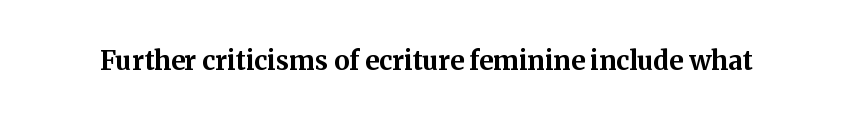
Only glyphs here, with clear space below each row. Rendered with straight, roman letterforms. The glyphs have the mass of a bold cut. Observe the ordinary spacing: letters are neighbours, not strangers.
